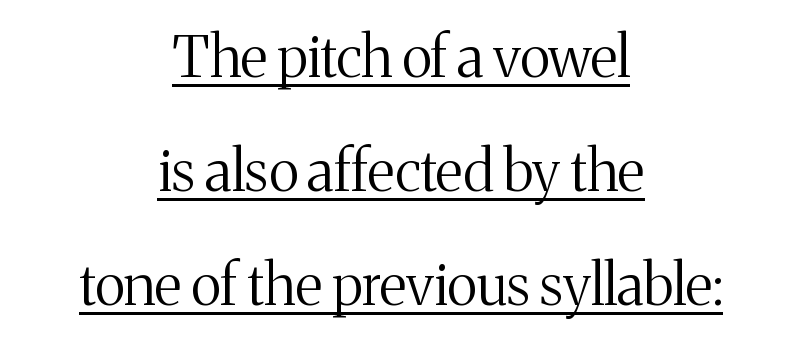
Nobody touched the tracking dial on this one. A typographer would call this underscored text. Posture: upright roman. Visually the block forms a symmetrical silhouette, jagged on both flanks. Horizontal bands of white between lines are thick stripes. The typeface has the unassuming heft of standard copy or less.
